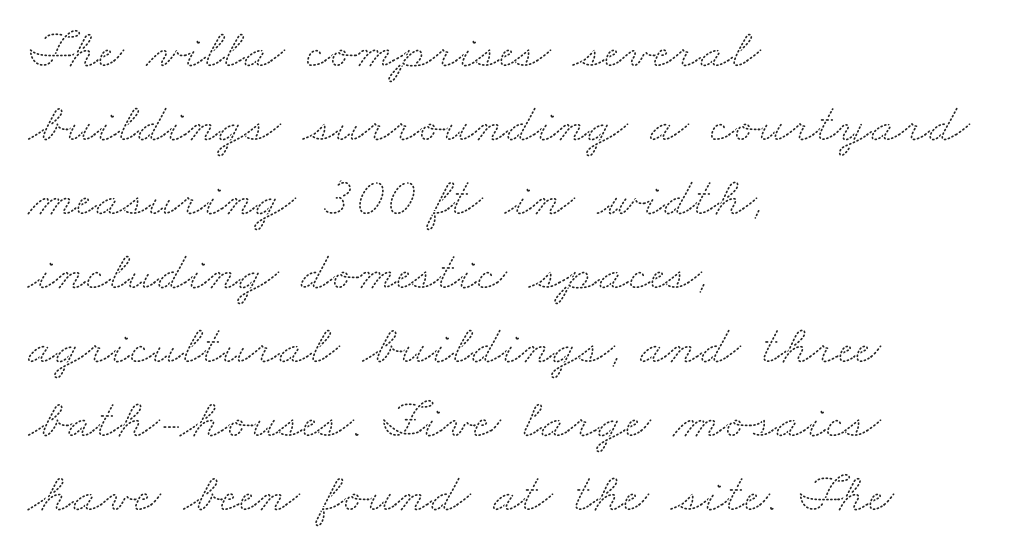
{"serif": "yes", "width": "wide", "stroke_contrast": "medium", "x_height": "small", "monospaced": "no", "underline": "no", "align": "left", "line_spacing": "normal", "line_spacing_ratio": 1.32, "letter_spacing": "normal", "letter_spacing_em": 0.0, "glyph_px": 56}
